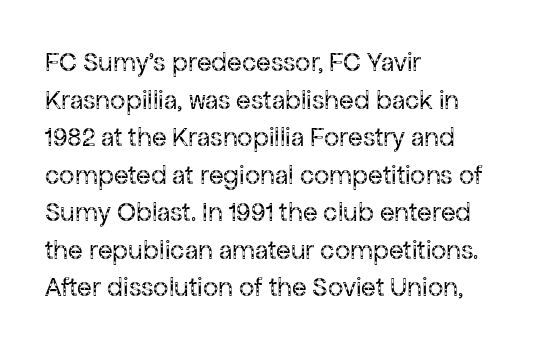
The image shows 27 px text type, upright; set left-aligned, normal line spacing (1.39x), normal letter spacing, not underlined.
